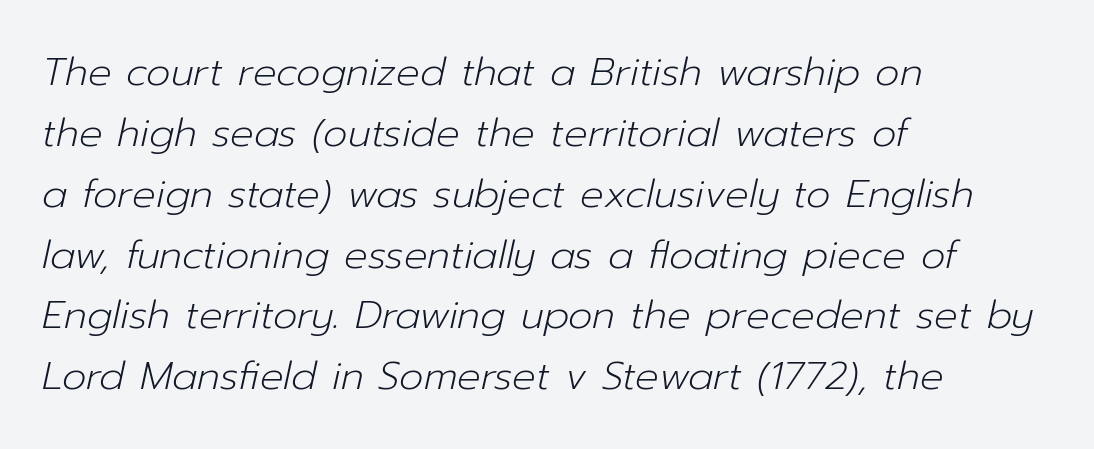
Q: Is the text bold? A: No.
Q: Is the text italic (slanted)? A: Yes, it leans right by about 12 degrees.
Q: Is the text underlined? A: No.
Q: How is the paragraph aligned? A: Left-aligned.
Q: Is the spacing between letters normal or unusually wide? A: Normal.
Q: Is the spacing between lines tight, normal or loose? A: Normal.
Q: Width (condensed, normal, or wide)? A: Normal.
Q: Stroke contrast? A: Low.
Q: x-height? A: Medium.
Q: Monospaced? A: No.
